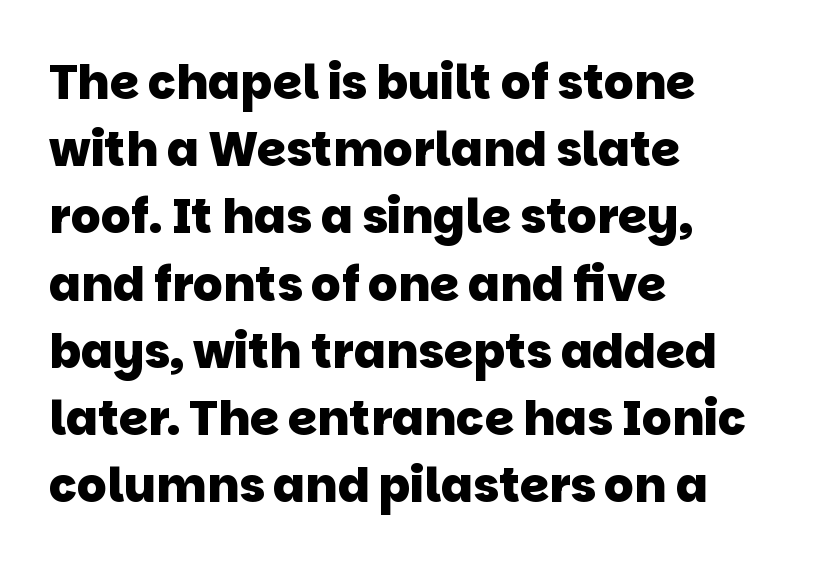
{"serif": "no", "bold": "yes", "weight": "heavy", "width": "normal", "stroke_contrast": "low", "x_height": "large", "monospaced": "no", "underline": "no", "align": "left", "line_spacing": "normal", "line_spacing_ratio": 1.43, "letter_spacing": "normal", "letter_spacing_em": 0.0, "glyph_px": 47}
